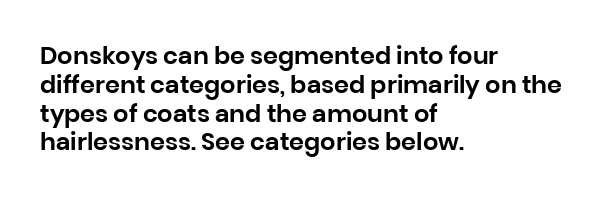
{"italic": "no", "underline": "no", "align": "left", "line_spacing_ratio": 1.2, "letter_spacing": "normal", "letter_spacing_em": 0.0, "glyph_px": 24}
